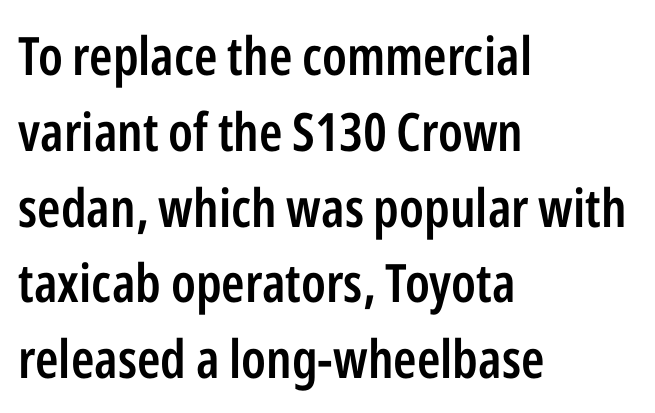
Italic: no, the glyphs are upright roman. This is moderately heavy type, rendered in semibold. Check where the strokes stop: nothing finishes them off — pure sans. Looks like regular typesetting: each glyph gets only the width it needs.
